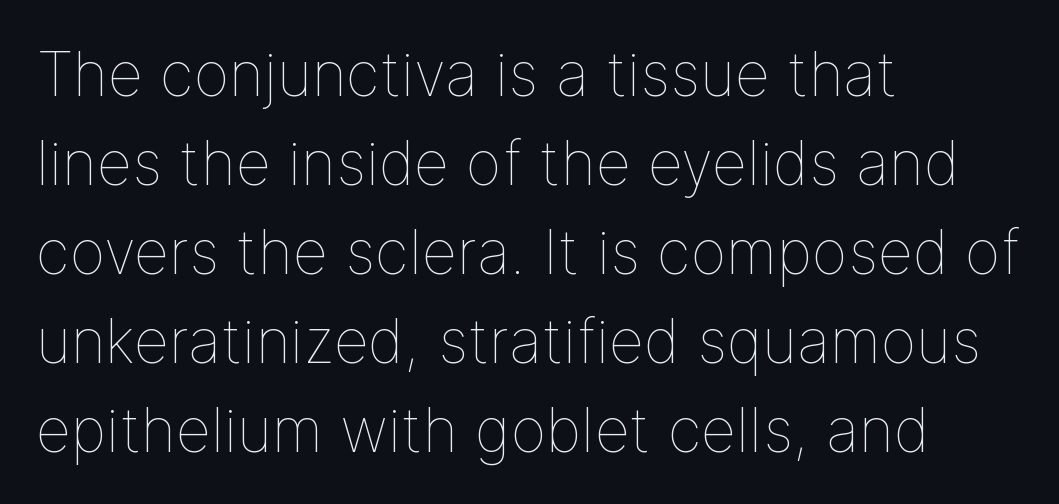
Weight class: somewhere from thin through regular. These lines are set flush left with a ragged right edge. Each new line begins a customary step beneath the previous one. Decoration check: the copy has no underline. A typesetter would call this proportional, since set widths differ per character. This is the regular roman posture of the typeface.
